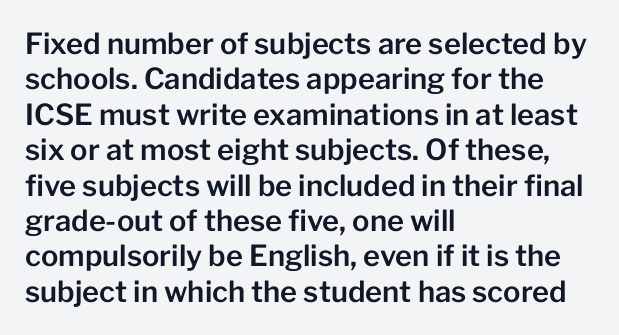
Q: Is the text italic (slanted)? A: No, it is upright.
Q: Is the typeface a serif or a sans-serif typeface? A: Sans-serif.
Q: Is the text underlined? A: No.
Q: How is the paragraph aligned? A: Left-aligned.
Q: Is the spacing between letters normal or unusually wide? A: Normal.
Q: Width (condensed, normal, or wide)? A: Normal.
Q: Stroke contrast? A: Low.
Q: x-height? A: Medium.
Q: Monospaced? A: No.
